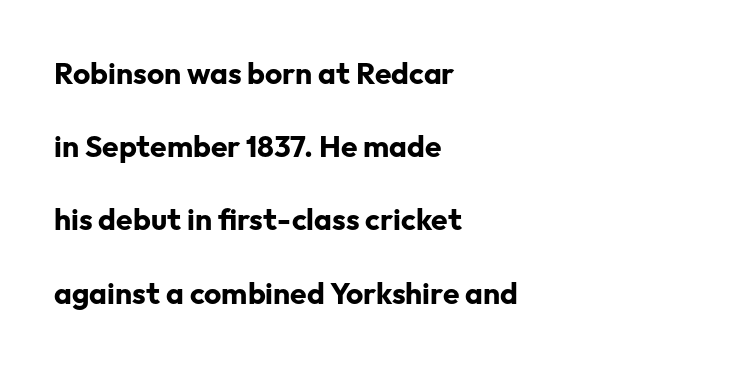
You could call the tracking neutral — neither tight nor loose. How would I describe the line gaps? Wide and relaxed. As a designer I'd log this as weight 700, bold. Think of a printed novel: that variable character pitch is what you see here. Each line starts at the same left margin while the right side varies. Rendered with straight, roman letterforms.
